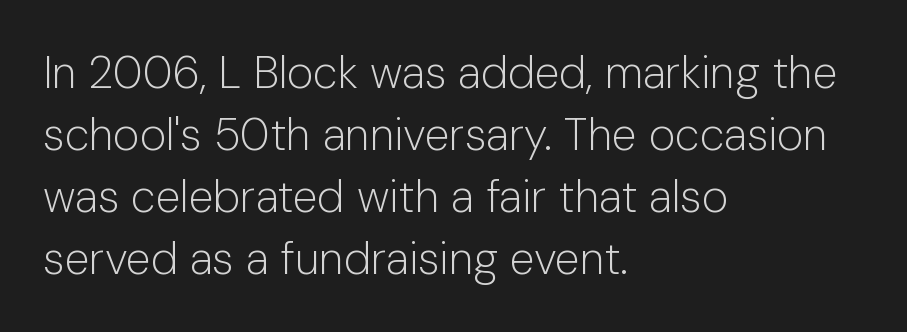
Q: Is the text bold? A: No.
Q: Is the text italic (slanted)? A: No, it is upright.
Q: Is the typeface a serif or a sans-serif typeface? A: Sans-serif.
Q: Is the text underlined? A: No.
Q: How is the paragraph aligned? A: Left-aligned.
Q: Is the spacing between letters normal or unusually wide? A: Normal.
Q: Is the spacing between lines tight, normal or loose? A: Normal.
Q: Width (condensed, normal, or wide)? A: Normal.
Q: Stroke contrast? A: Low.
Q: x-height? A: Medium.
Q: Monospaced? A: No.
